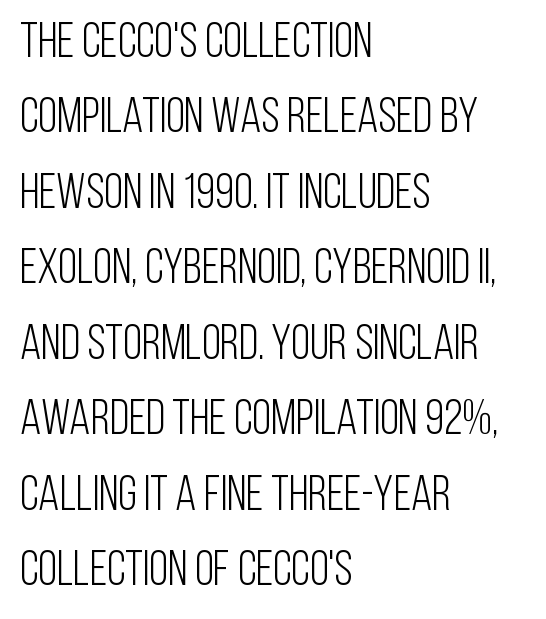
Stems here are at most as thick as an everyday book face. Rows of type keep a routine distance in the vertical direction. Varying glyph widths throughout — classic text-font behaviour. Check where the strokes stop: nothing finishes them off — pure sans. Default kerning and tracking; the words read as compact shapes.
